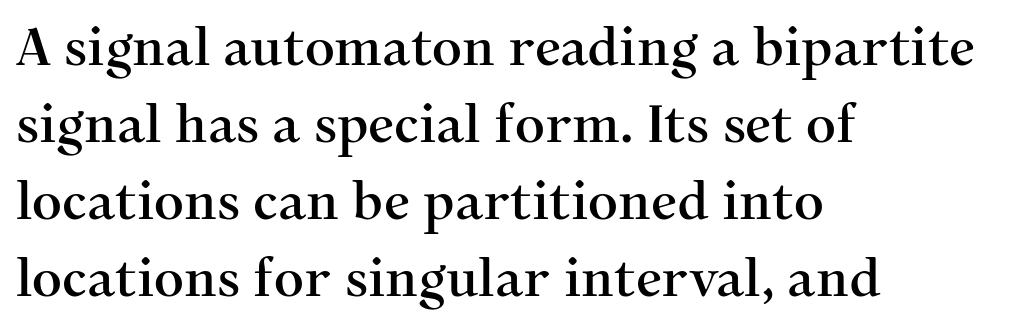
The ragged edge is on the right, which tells us the setting is flush left. Notice how descenders clear the ascenders below comfortably — that's standard leading. These lines keep a tight, regular rhythm from letter to letter. Any mark beneath the type? The region is blank. Posture: vertical. You could not count columns in this text — the font is proportionally spaced.
